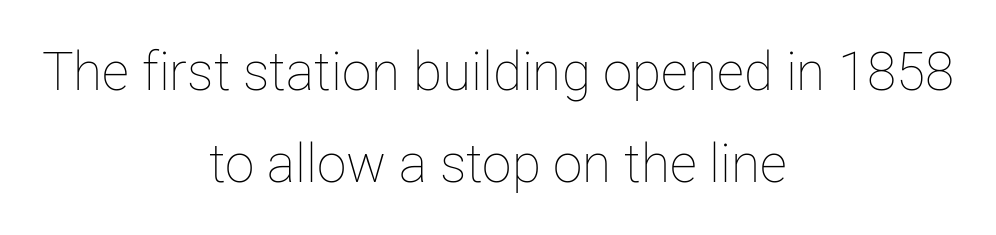
Q: Is the text bold? A: No.
Q: Is the text italic (slanted)? A: No, it is upright.
Q: Is the text underlined? A: No.
Q: How is the paragraph aligned? A: Centered.
Q: Is the spacing between letters normal or unusually wide? A: Normal.
Q: Width (condensed, normal, or wide)? A: Normal.
Q: Stroke contrast? A: Low.
Q: x-height? A: Medium.
Q: Monospaced? A: No.
